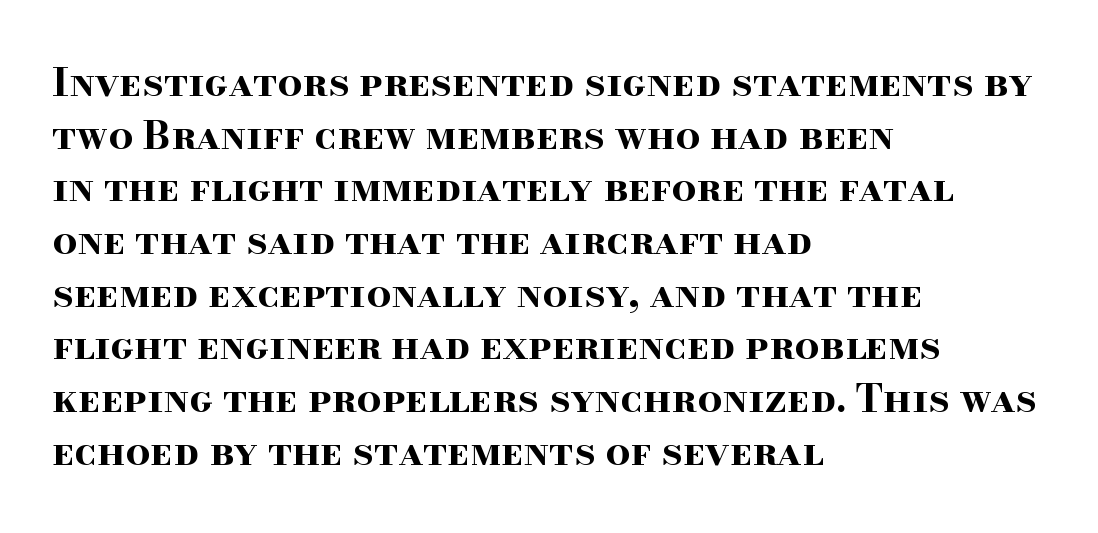
{"serif": "yes", "italic": "no", "bold": "yes", "weight": "bold", "width": "wide", "stroke_contrast": "high", "x_height": "small", "monospaced": "no", "underline": "no", "align": "left", "line_spacing": "normal", "line_spacing_ratio": 1.35, "letter_spacing": "normal", "letter_spacing_em": 0.0, "glyph_px": 39}
